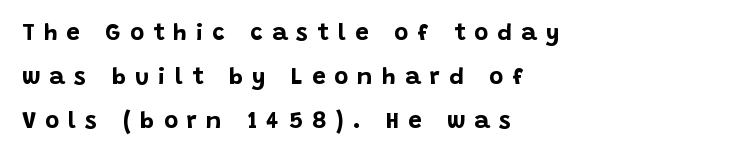
The image shows 24 px bold type, upright; set left-aligned, line spacing 1.83x, unusually wide letter spacing (+0.38 em), not underlined.
